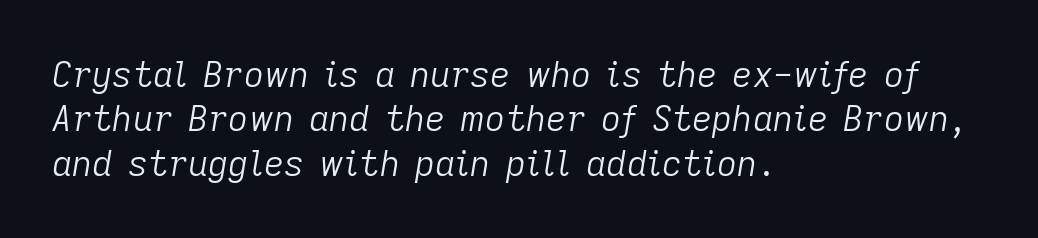
The image shows 35 px light type, italic (leaning right); set left-aligned, normal line spacing (1.27x), normal letter spacing, not underlined; low stroke contrast and a medium x-height.
